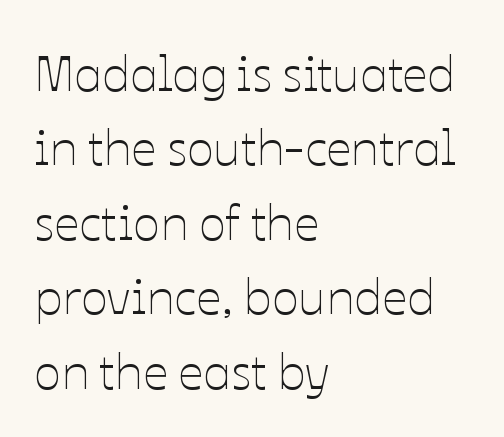
{"italic": "no", "bold": "no", "weight": "thin", "width": "normal", "stroke_contrast": "low", "x_height": "medium", "monospaced": "no", "underline": "no", "align": "left", "line_spacing": "normal", "line_spacing_ratio": 1.49, "letter_spacing": "normal", "letter_spacing_em": 0.0, "glyph_px": 50}
